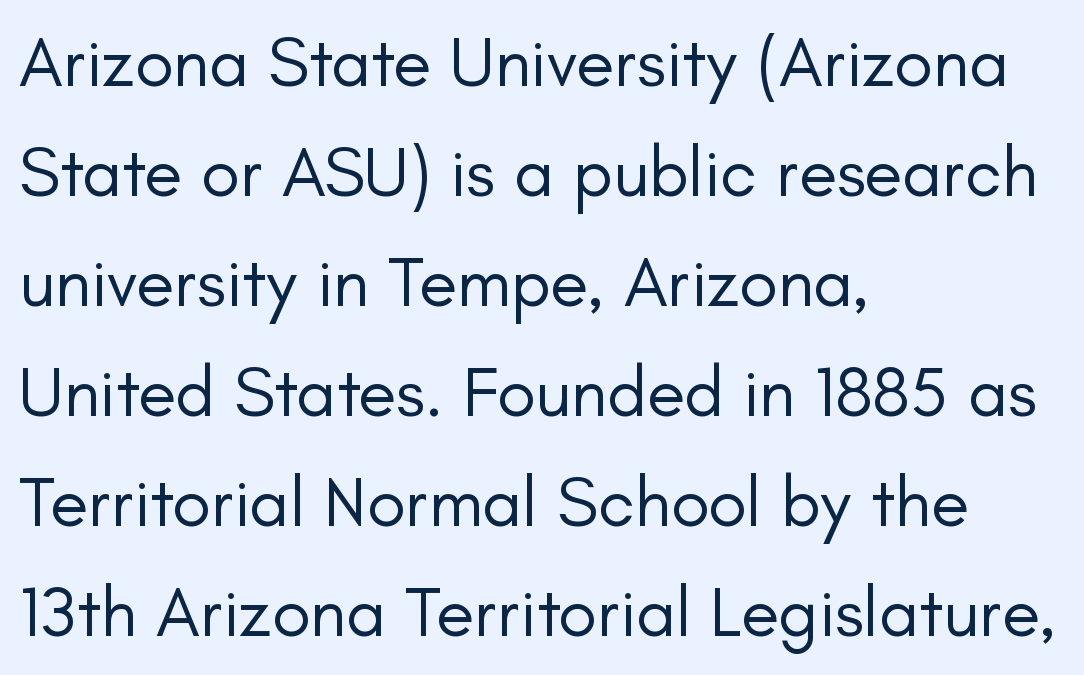
The image shows 71 px regular-weight sans-serif type, upright; set left-aligned, normal line spacing (1.55x), normal letter spacing, not underlined; low stroke contrast and a small x-height.
